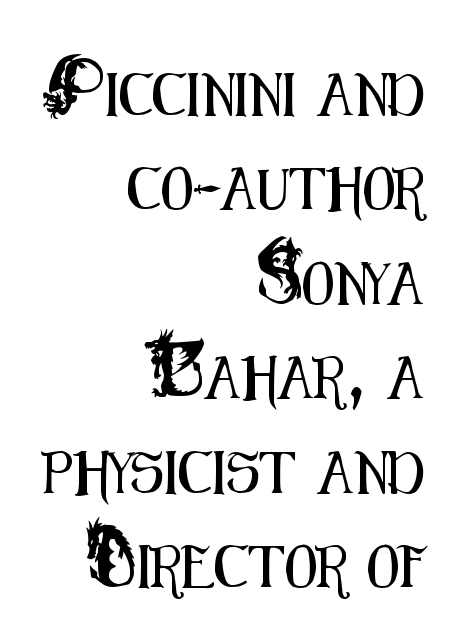
{"serif": "no", "italic": "no", "width": "condensed", "stroke_contrast": "medium", "x_height": "small", "monospaced": "no", "underline": "no", "align": "right", "line_spacing": "loose", "line_spacing_ratio": 2.25, "letter_spacing": "normal", "letter_spacing_em": 0.0, "glyph_px": 42}
